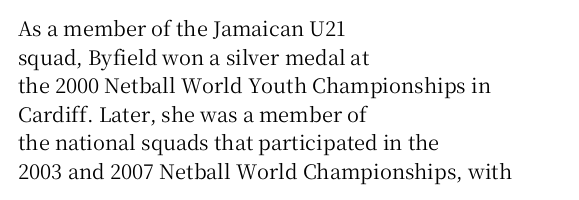
Q: Is the text italic (slanted)? A: No, it is upright.
Q: Is the text underlined? A: No.
Q: How is the paragraph aligned? A: Left-aligned.
Q: Is the spacing between letters normal or unusually wide? A: Normal.
Q: Is the spacing between lines tight, normal or loose? A: Normal.
